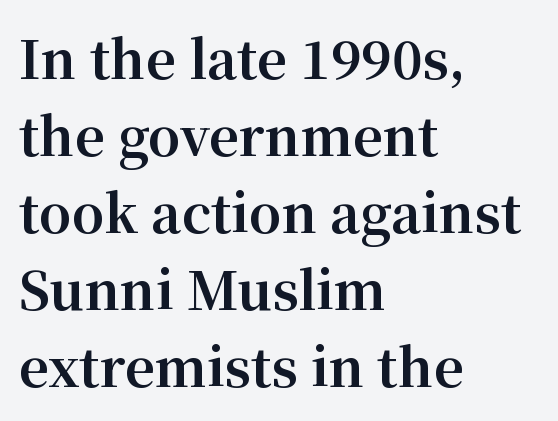
The image shows 52 px bold serif type, upright; set left-aligned, normal line spacing (1.48x), normal letter spacing, not underlined; medium stroke contrast and a medium x-height.
